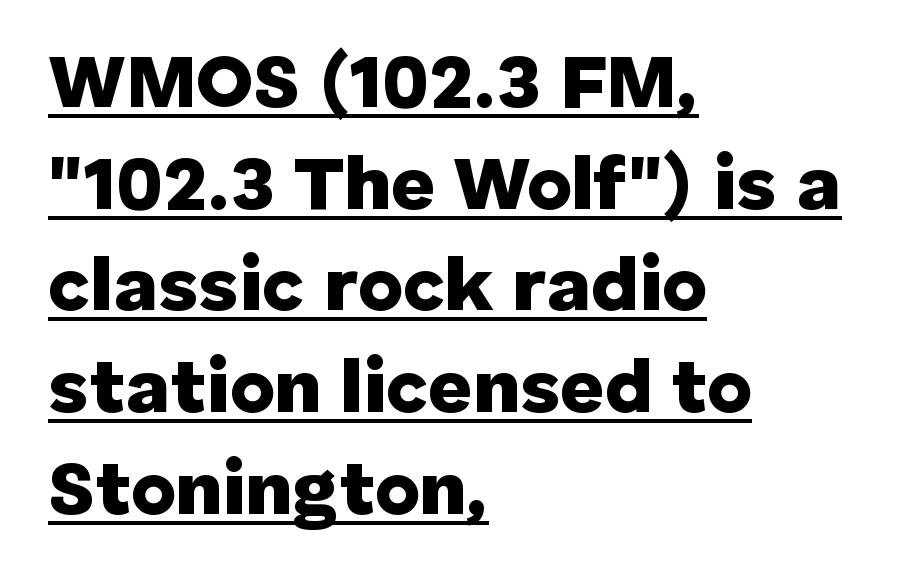
{"serif": "no", "italic": "no", "bold": "yes", "weight": "heavy", "width": "normal", "stroke_contrast": "low", "x_height": "medium", "monospaced": "no", "underline": "yes", "align": "left", "line_spacing": "normal", "line_spacing_ratio": 1.32, "letter_spacing": "normal", "letter_spacing_em": 0.0, "glyph_px": 77}
